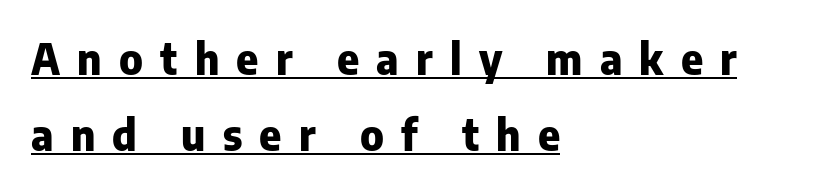
{"serif": "no", "italic": "no", "bold": "yes", "weight": "heavy", "width": "normal", "stroke_contrast": "low", "x_height": "medium", "monospaced": "no", "underline": "yes", "align": "left", "line_spacing_ratio": 1.8, "letter_spacing": "wide", "letter_spacing_em": 0.41, "glyph_px": 42}
